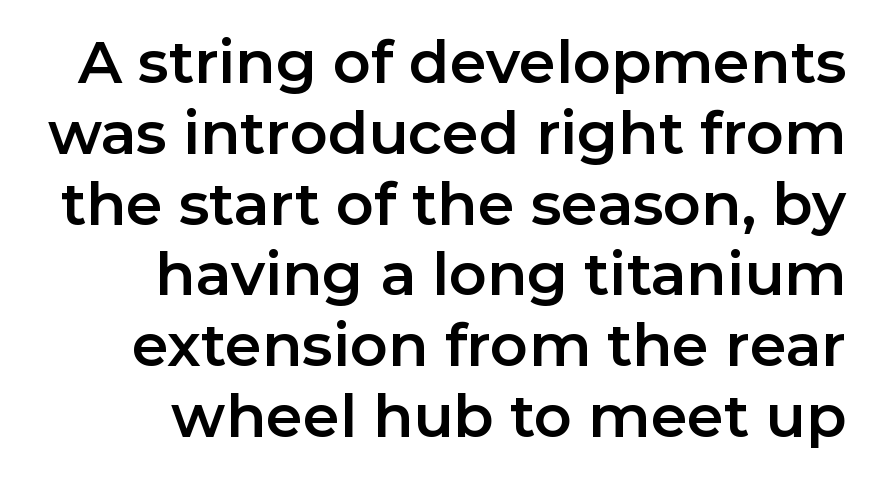
{"serif": "no", "italic": "no", "width": "normal", "stroke_contrast": "low", "x_height": "medium", "monospaced": "no", "underline": "no", "align": "right", "line_spacing_ratio": 1.2, "letter_spacing": "normal", "letter_spacing_em": 0.0, "glyph_px": 59}
